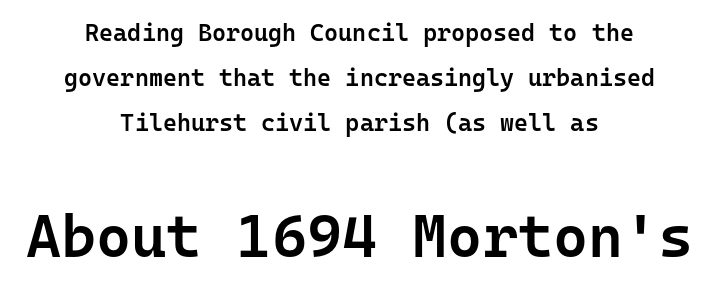
Where is the straight margin? There isn't one; the lines are centered. Of the two passages, the one underneath uses the larger point size. How are the letters spaced? Ordinarily, with no added tracking. When letters stand straight like this, we call the style roman or upright.
